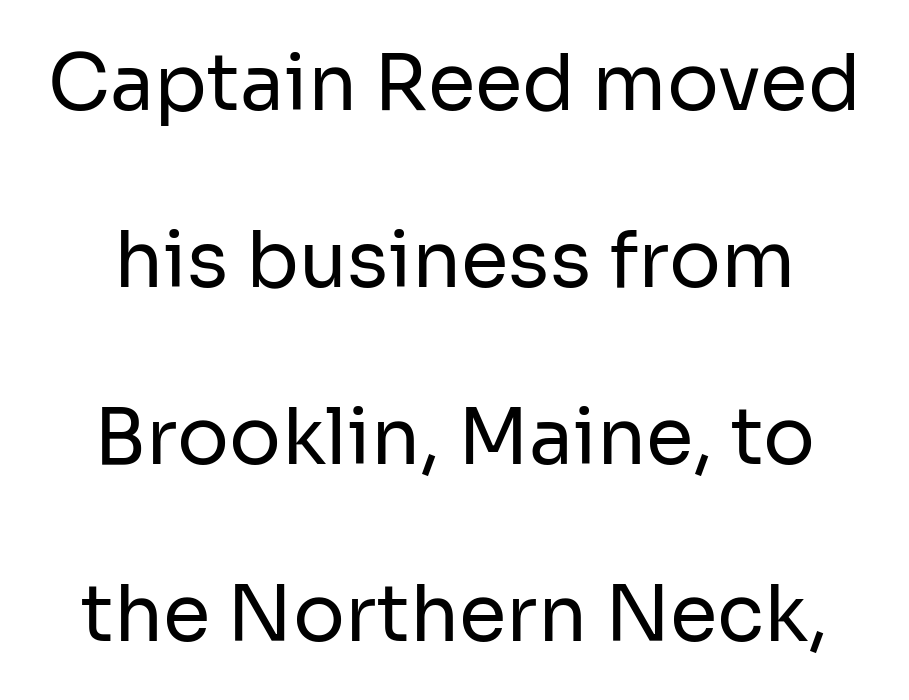
The image shows 77 px regular-weight sans-serif type, upright; set loose line spacing (2.3x), normal letter spacing, not underlined; low stroke contrast and a medium x-height.
